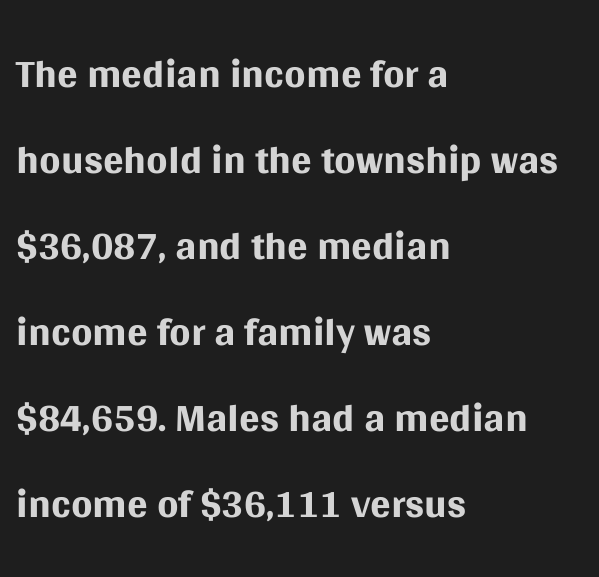
A student would call this left alignment; a typographer would say flush left, rag right. What stands out about the letter spacing? Nothing — it is the standard amount. Spacing verdict: proportional, widths tailored to each character. This rendering features lettering with no underline.
